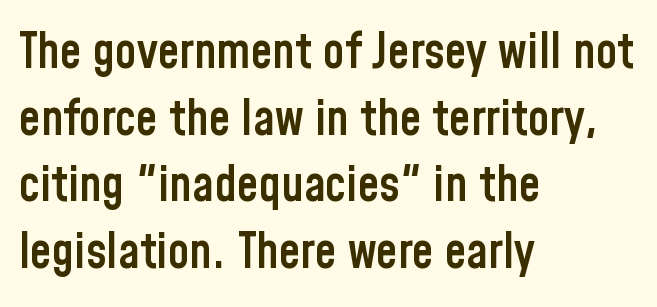
Short and long lines alike share a common starting point at left. The block of text has a typical density, with ordinary space between rows. The strip under each line holds only bare page. Is this a fixed-width face? No — the glyphs have proportional, varying widths. Regarding serifs, this sample does without them. It's the straight-up-and-down kind of type.
